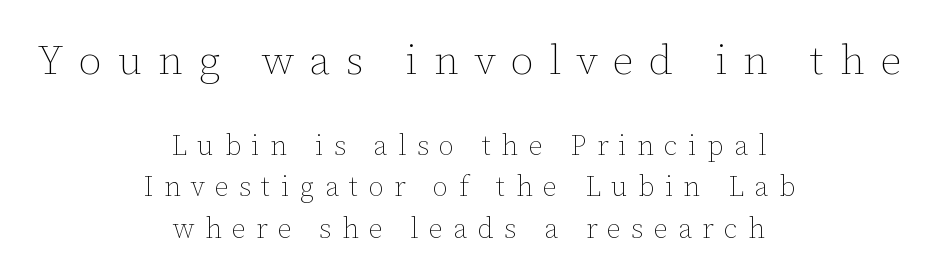
{"italic": "no", "bold": "no", "weight": "thin", "width": "normal", "stroke_contrast": "low", "x_height": "medium", "monospaced": "no", "underline": "no", "align": "center", "line_spacing": "normal", "line_spacing_ratio": 1.47, "letter_spacing": "wide", "letter_spacing_em": 0.37, "larger_block": "first", "size_ratio": 1.5, "glyph_px": 42}
